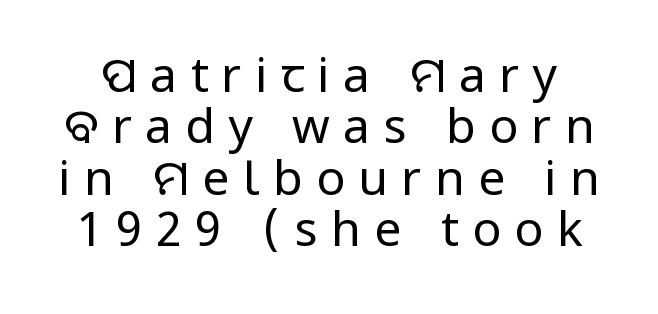
Q: Is the text bold? A: No.
Q: Is the text italic (slanted)? A: No, it is upright.
Q: Is the typeface a serif or a sans-serif typeface? A: Sans-serif.
Q: Is the text underlined? A: No.
Q: Is the spacing between letters normal or unusually wide? A: Unusually wide.
Q: Is the spacing between lines tight, normal or loose? A: Tight.
Q: Width (condensed, normal, or wide)? A: Condensed.
Q: Stroke contrast? A: Low.
